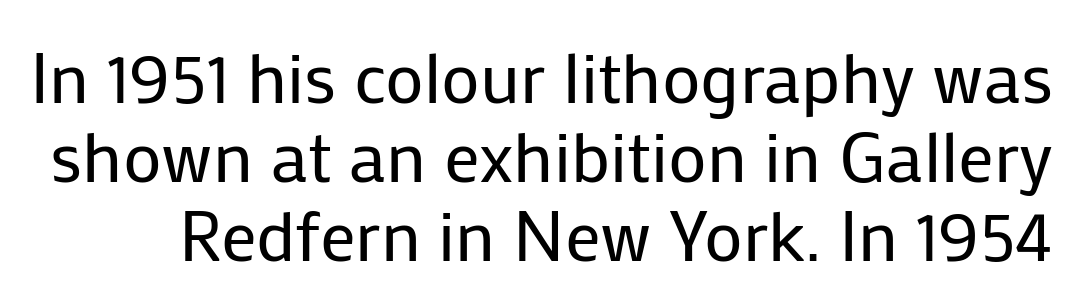
Q: Is the text bold? A: No.
Q: Is the text italic (slanted)? A: No, it is upright.
Q: Is the typeface a serif or a sans-serif typeface? A: Sans-serif.
Q: Is the text underlined? A: No.
Q: Is the spacing between letters normal or unusually wide? A: Normal.
Q: Is the spacing between lines tight, normal or loose? A: Tight.
Q: Width (condensed, normal, or wide)? A: Normal.
Q: Stroke contrast? A: Low.
Q: x-height? A: Medium.
Q: Monospaced? A: No.
